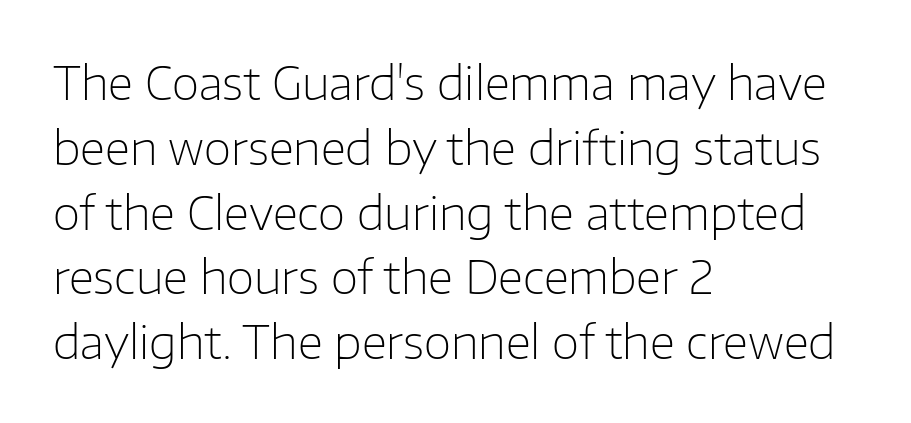
The image shows 45 px light sans-serif type, upright; set left-aligned, normal line spacing (1.44x), normal letter spacing, not underlined; low stroke contrast and a medium x-height.
